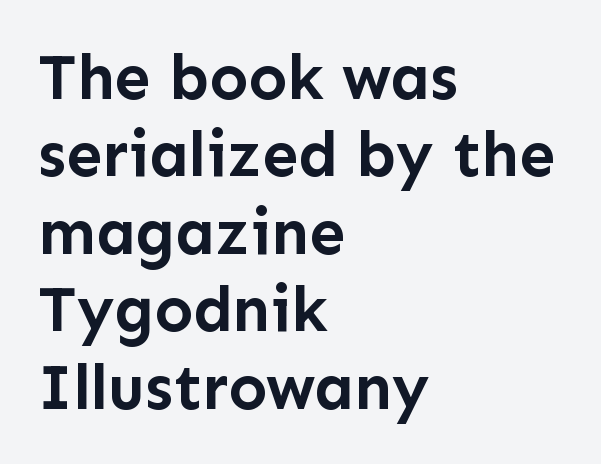
Q: Is the text bold? A: Yes.
Q: Is the text italic (slanted)? A: No, it is upright.
Q: Is the typeface a serif or a sans-serif typeface? A: Sans-serif.
Q: Is the text underlined? A: No.
Q: How is the paragraph aligned? A: Left-aligned.
Q: Is the spacing between letters normal or unusually wide? A: Normal.
Q: Width (condensed, normal, or wide)? A: Normal.
Q: Stroke contrast? A: Low.
Q: x-height? A: Medium.
Q: Monospaced? A: No.
